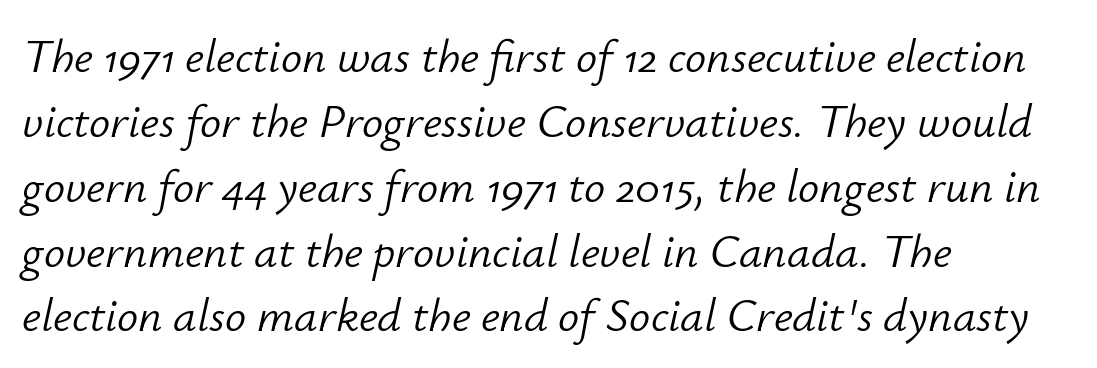
Descender tails drop into unmarked territory. Think of a printed novel: that variable character pitch is what you see here. The face looks like a standard text weight, possibly lighter. Every row of glyphs begins at an identical x-position on the left.
